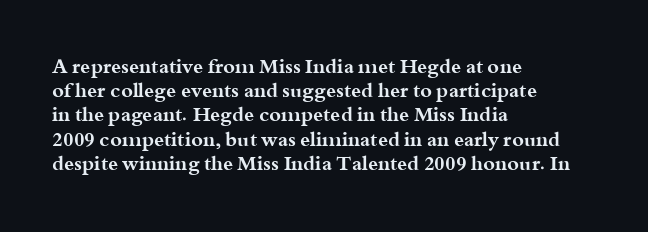
Descenders hang freely into open space. The paragraph has a hard left edge and a soft right edge. It's the straight-up-and-down kind of type. Observe the ordinary spacing: letters are neighbours, not strangers. Weight check: bold — yes, fully.
